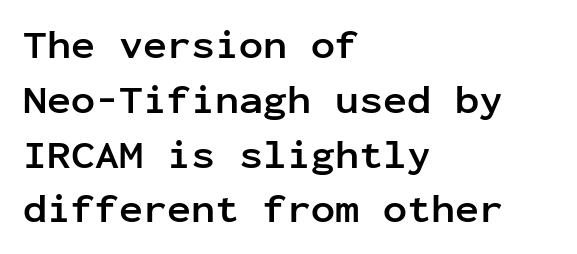
The image shows 40 px semibold sans-serif type, upright, monospaced; set left-aligned, normal line spacing (1.37x), normal letter spacing, not underlined; low stroke contrast and a medium x-height.
